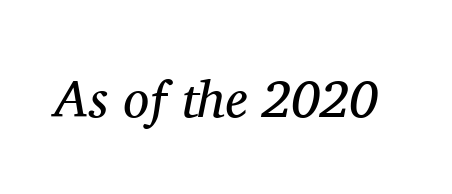
{"serif": "yes", "italic": "yes", "lean": "right", "slant_degrees": 11, "bold": "no", "weight": "regular", "width": "normal", "stroke_contrast": "medium", "x_height": "medium", "monospaced": "no", "underline": "no", "letter_spacing": "normal", "letter_spacing_em": 0.0, "glyph_px": 52}
